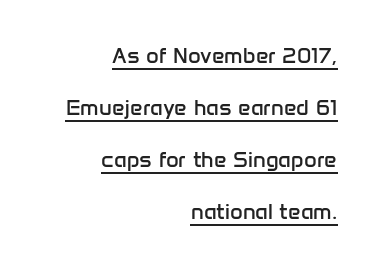
Q: Is the text bold? A: No.
Q: Is the text italic (slanted)? A: No, it is upright.
Q: Is the text underlined? A: Yes.
Q: How is the paragraph aligned? A: Right-aligned.
Q: Is the spacing between letters normal or unusually wide? A: Normal.
Q: Is the spacing between lines tight, normal or loose? A: Loose.
